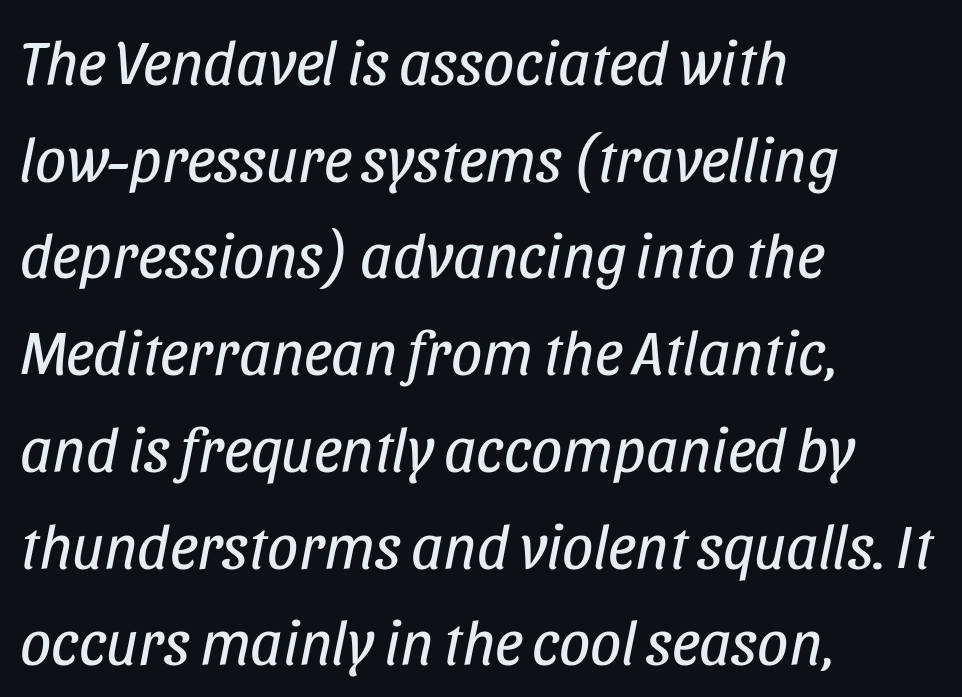
The image shows 62 px regular-weight, condensed type, italic (leaning right); set left-aligned, normal line spacing (1.56x), normal letter spacing, not underlined; low stroke contrast and a large x-height.
